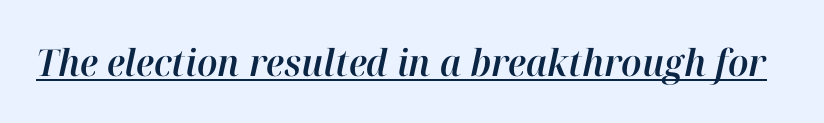
Q: Is the text italic (slanted)? A: Yes, it leans right by about 12 degrees.
Q: Is the text underlined? A: Yes.
Q: Is the spacing between letters normal or unusually wide? A: Normal.
Q: Width (condensed, normal, or wide)? A: Normal.
Q: Stroke contrast? A: High.
Q: x-height? A: Medium.
Q: Monospaced? A: No.
